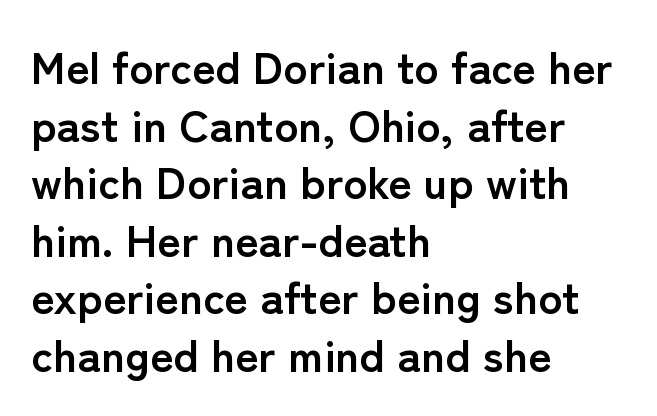
The image shows 45 px semibold sans-serif type, upright; set left-aligned, normal line spacing (1.28x), normal letter spacing, not underlined; low stroke contrast and a medium x-height.
